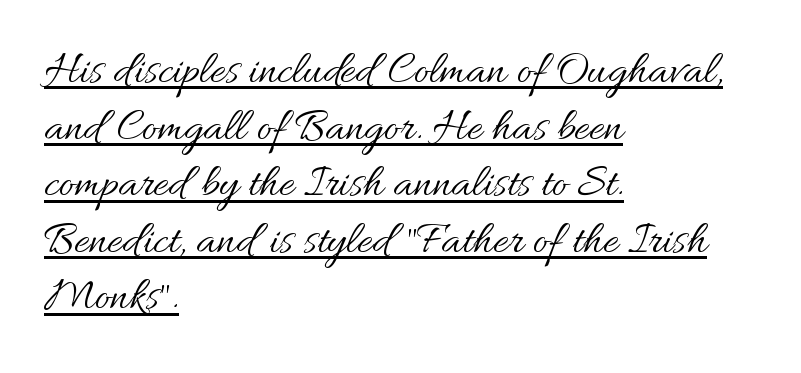
Q: Is the text bold? A: No.
Q: Is the text italic (slanted)? A: Yes.
Q: Is the text underlined? A: Yes.
Q: How is the paragraph aligned? A: Left-aligned.
Q: Is the spacing between letters normal or unusually wide? A: Normal.
Q: Width (condensed, normal, or wide)? A: Normal.
Q: Stroke contrast? A: Medium.
Q: x-height? A: Small.
Q: Monospaced? A: No.
